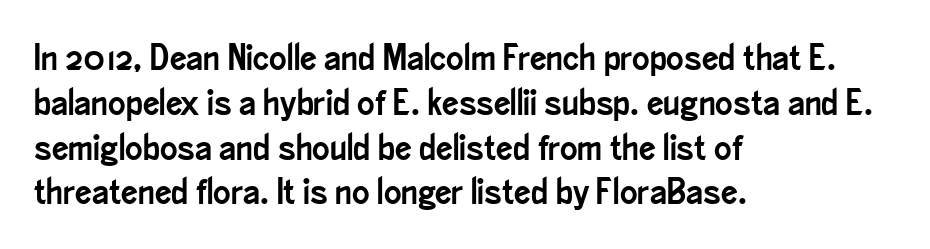
This sample uses plain, unmodified letter spacing. The rendering uses natural spacing where letterforms have individual widths. A typesetter would label this face a sans. The lettering holds an erect, upright posture throughout.
